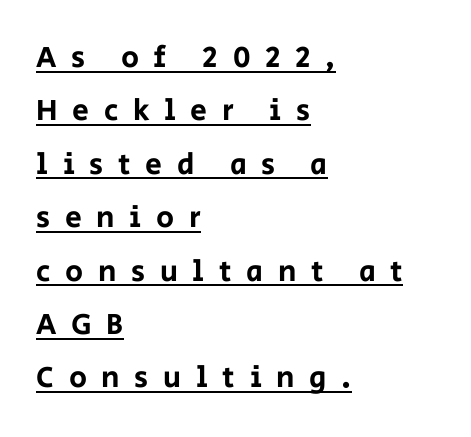
The image shows 30 px sans-serif type, upright; set left-aligned, line spacing 1.78x, unusually wide letter spacing (+0.49 em), underlined; low stroke contrast and a large x-height.
